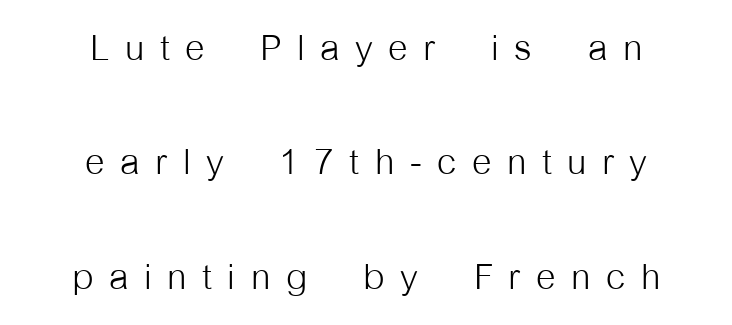
Q: Is the text bold? A: No.
Q: Is the text italic (slanted)? A: No, it is upright.
Q: Is the typeface a serif or a sans-serif typeface? A: Sans-serif.
Q: Is the text underlined? A: No.
Q: How is the paragraph aligned? A: Centered.
Q: Is the spacing between letters normal or unusually wide? A: Unusually wide.
Q: Is the spacing between lines tight, normal or loose? A: Loose.
Q: Width (condensed, normal, or wide)? A: Condensed.
Q: Stroke contrast? A: Low.
Q: x-height? A: Medium.
Q: Monospaced? A: No.
